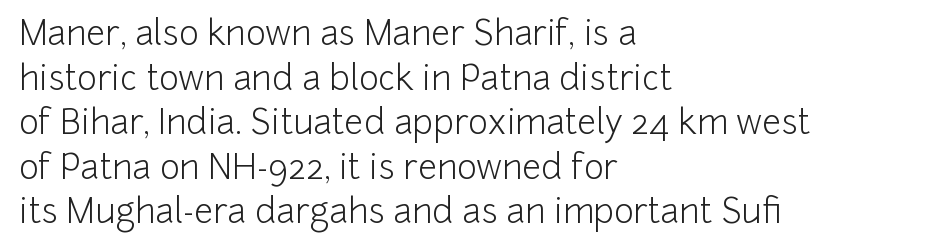
Q: Is the text bold? A: No.
Q: Is the text italic (slanted)? A: No, it is upright.
Q: Is the typeface a serif or a sans-serif typeface? A: Sans-serif.
Q: Is the text underlined? A: No.
Q: How is the paragraph aligned? A: Left-aligned.
Q: Is the spacing between letters normal or unusually wide? A: Normal.
Q: Is the spacing between lines tight, normal or loose? A: Normal.
Q: Width (condensed, normal, or wide)? A: Normal.
Q: Stroke contrast? A: Low.
Q: x-height? A: Medium.
Q: Monospaced? A: No.
